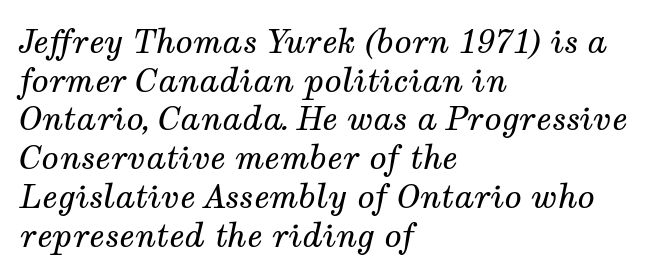
{"serif": "yes", "italic": "yes", "lean": "right", "slant_degrees": 12, "bold": "no", "weight": "regular", "width": "normal", "stroke_contrast": "medium", "x_height": "medium", "monospaced": "no", "underline": "no", "align": "left", "line_spacing_ratio": 1.21, "letter_spacing": "normal", "letter_spacing_em": 0.0, "glyph_px": 32}
